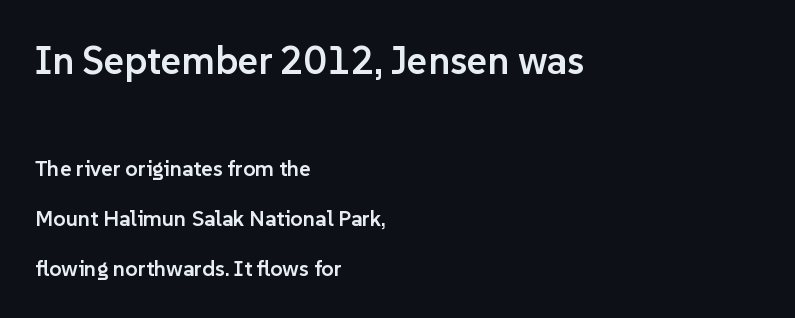
The image shows 39 px semibold sans-serif type, upright; set left-aligned, loose line spacing (2.26x), normal letter spacing, not underlined; the first (top) block is 1.77x larger; low stroke contrast and a medium x-height.
